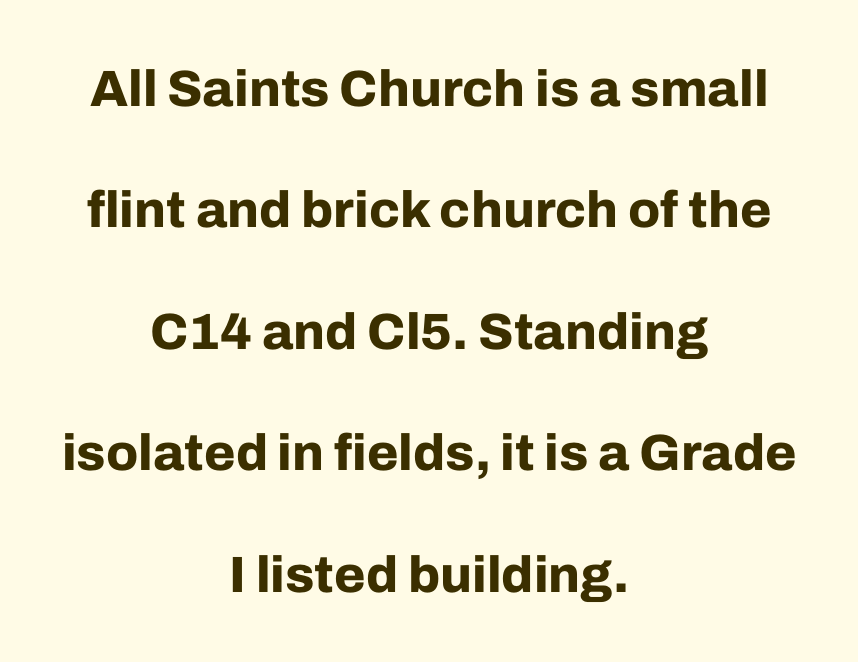
Q: Is the text bold? A: Yes.
Q: Is the text italic (slanted)? A: No, it is upright.
Q: Is the typeface a serif or a sans-serif typeface? A: Sans-serif.
Q: Is the text underlined? A: No.
Q: How is the paragraph aligned? A: Centered.
Q: Is the spacing between letters normal or unusually wide? A: Normal.
Q: Is the spacing between lines tight, normal or loose? A: Loose.
Q: Width (condensed, normal, or wide)? A: Normal.
Q: Stroke contrast? A: Low.
Q: x-height? A: Medium.
Q: Monospaced? A: No.
